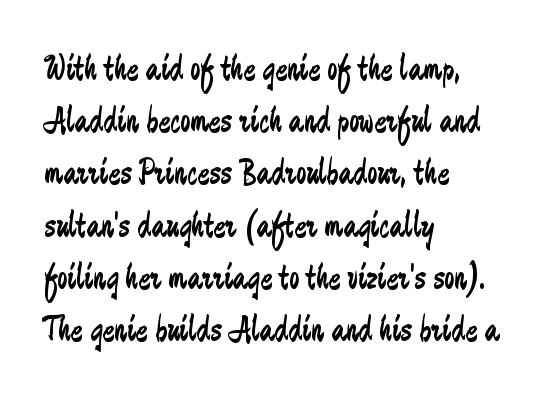
The image shows 36 px regular-weight, condensed sans-serif type; set left-aligned, normal line spacing (1.45x), normal letter spacing, not underlined; low stroke contrast and a small x-height.
